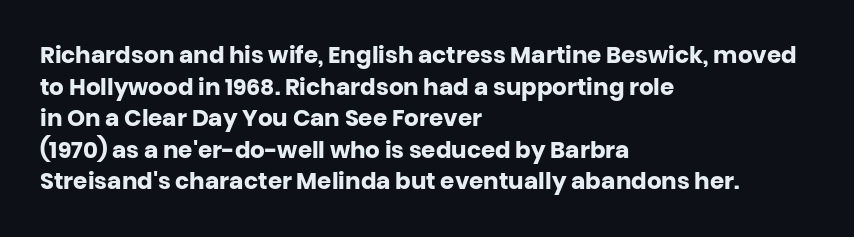
The image shows 23 px bold type, upright; set left-aligned, normal line spacing (1.37x), normal letter spacing, not underlined.
